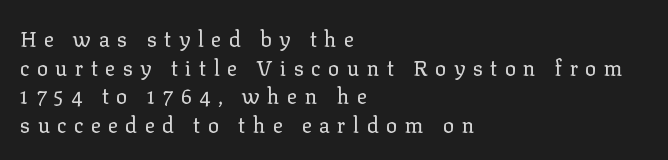
Q: Is the text bold? A: No.
Q: Is the text italic (slanted)? A: No, it is upright.
Q: Is the text underlined? A: No.
Q: How is the paragraph aligned? A: Left-aligned.
Q: Is the spacing between letters normal or unusually wide? A: Unusually wide.
Q: Is the spacing between lines tight, normal or loose? A: Normal.
